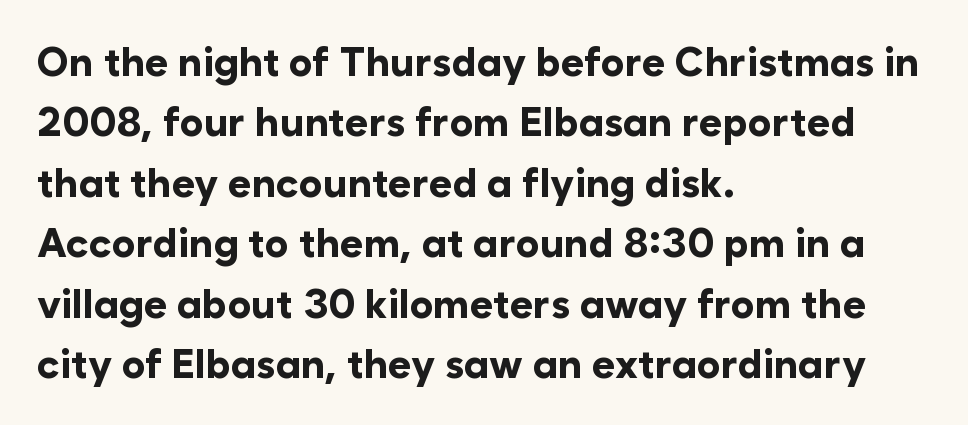
Q: Is the text bold? A: Yes.
Q: Is the text italic (slanted)? A: No, it is upright.
Q: Is the typeface a serif or a sans-serif typeface? A: Sans-serif.
Q: Is the text underlined? A: No.
Q: How is the paragraph aligned? A: Left-aligned.
Q: Is the spacing between letters normal or unusually wide? A: Normal.
Q: Is the spacing between lines tight, normal or loose? A: Normal.
Q: Width (condensed, normal, or wide)? A: Normal.
Q: Stroke contrast? A: Low.
Q: x-height? A: Medium.
Q: Monospaced? A: No.
